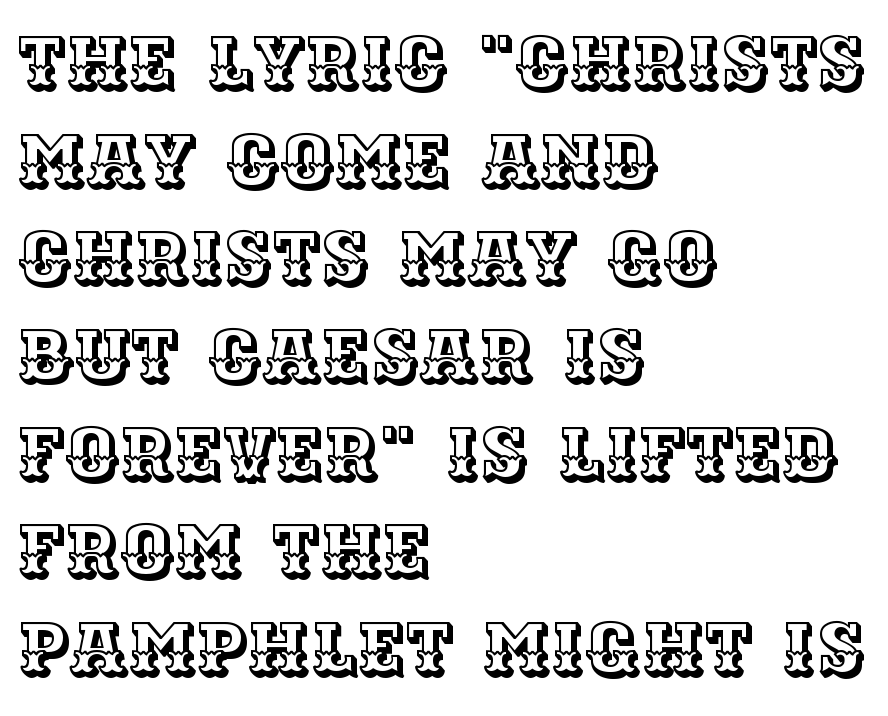
The image shows 74 px text type, upright; set left-aligned, normal line spacing (1.32x), normal letter spacing, not underlined; a large x-height.
